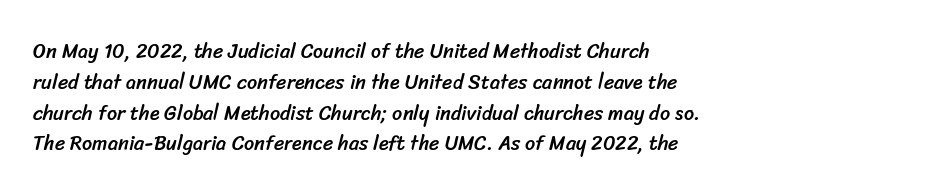
The rendering uses a moderate line-height, typical for paragraphs. The rendering keeps characters at their native spacing. Teacher's note: observe the even left margin — that is flush-left alignment. The string is rendered with underlining switched off.
